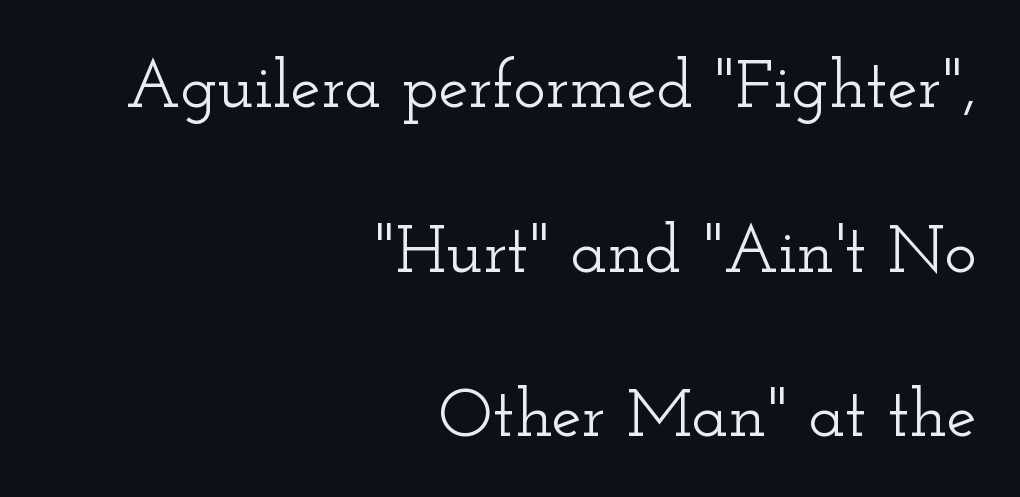
{"serif": "yes", "italic": "no", "width": "wide", "stroke_contrast": "low", "x_height": "small", "monospaced": "no", "underline": "no", "align": "right", "line_spacing": "loose", "line_spacing_ratio": 2.42, "letter_spacing": "normal", "letter_spacing_em": 0.0, "glyph_px": 68}
